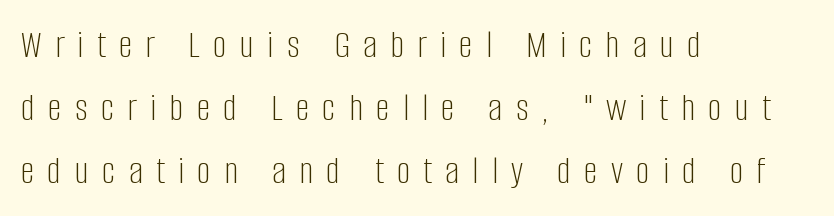
Q: Is the text bold? A: No.
Q: Is the text italic (slanted)? A: No, it is upright.
Q: Is the typeface a serif or a sans-serif typeface? A: Sans-serif.
Q: Is the text underlined? A: No.
Q: How is the paragraph aligned? A: Left-aligned.
Q: Is the spacing between letters normal or unusually wide? A: Unusually wide.
Q: Is the spacing between lines tight, normal or loose? A: Normal.
Q: Width (condensed, normal, or wide)? A: Condensed.
Q: Stroke contrast? A: Low.
Q: x-height? A: Large.
Q: Monospaced? A: No.
